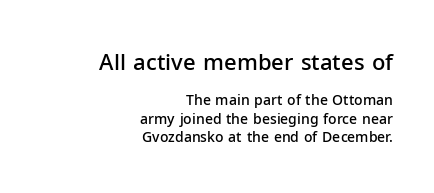
A student would call this right alignment; a typographer would say flush right, rag left. Does the lettering tilt? It doesn't — this is upright. What weight is shown? A semibold, between regular and bold. Plain, unruled lines of type. There is no visible air inserted between adjacent glyphs.
